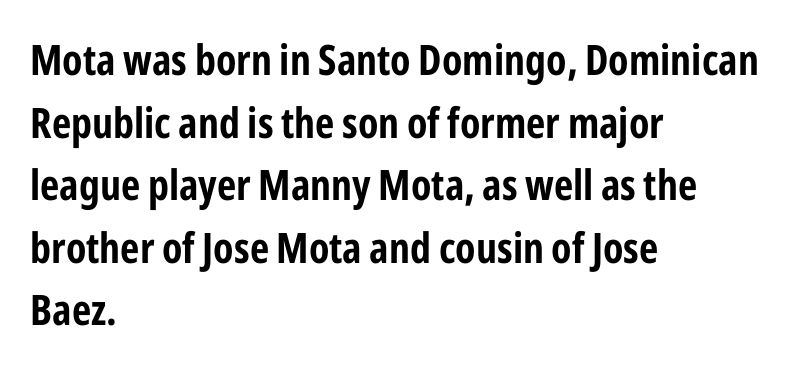
Q: Is the text bold? A: Yes.
Q: Is the text italic (slanted)? A: No, it is upright.
Q: Is the typeface a serif or a sans-serif typeface? A: Sans-serif.
Q: Is the text underlined? A: No.
Q: How is the paragraph aligned? A: Left-aligned.
Q: Is the spacing between letters normal or unusually wide? A: Normal.
Q: Is the spacing between lines tight, normal or loose? A: Normal.
Q: Width (condensed, normal, or wide)? A: Condensed.
Q: Stroke contrast? A: Low.
Q: x-height? A: Medium.
Q: Monospaced? A: No.
